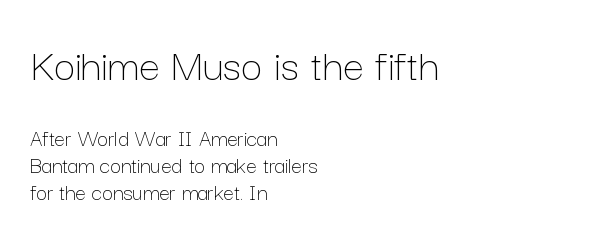
The image shows 47 px thin type, upright; set left-aligned, tight line spacing (1.12x), normal letter spacing, not underlined; the first (top) block is 1.96x larger; low stroke contrast and a medium x-height.
